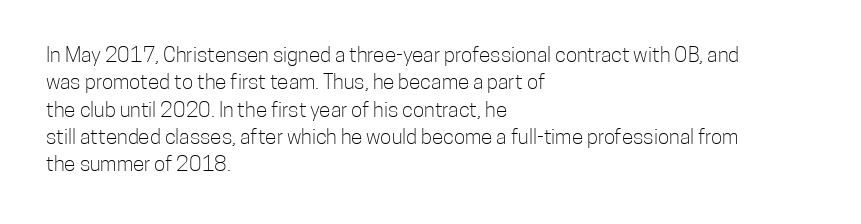
Q: Is the text bold? A: No.
Q: Is the text italic (slanted)? A: No, it is upright.
Q: Is the text underlined? A: No.
Q: How is the paragraph aligned? A: Left-aligned.
Q: Is the spacing between letters normal or unusually wide? A: Normal.
Q: Is the spacing between lines tight, normal or loose? A: Normal.
